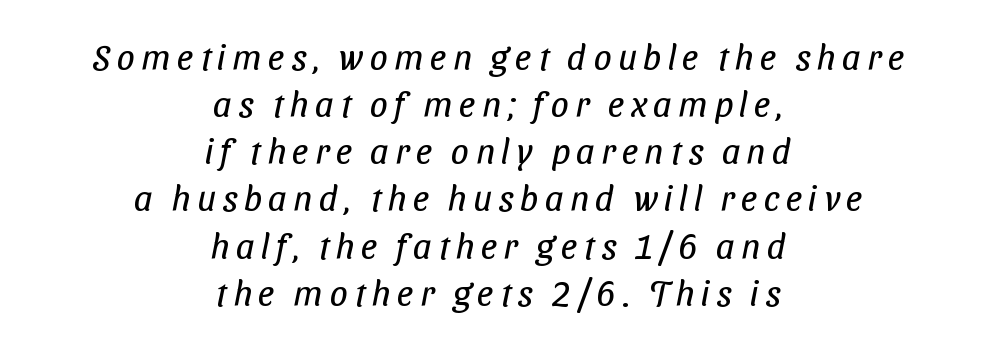
Proportional: the letters do not fall into vertical columns. Descender tails drop into unmarked territory. These lines sit exactly where default settings would place them. No letter is thick-stroked: the sample isn't bold. In terms of letterform style, serifs are entirely absent. Each line is balanced around a shared central axis.
